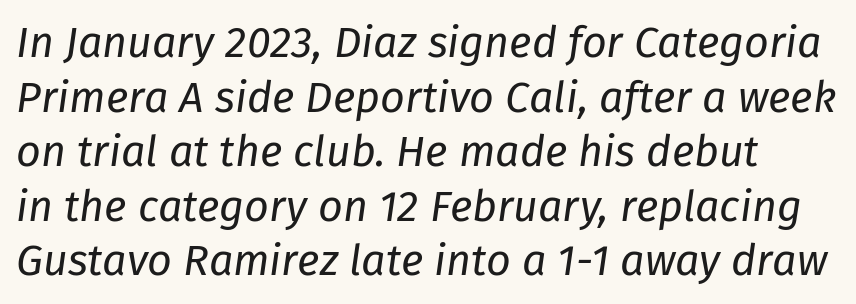
Q: Is the text bold? A: No.
Q: Is the text italic (slanted)? A: Yes, it leans right by about 8 degrees.
Q: Is the text underlined? A: No.
Q: Is the spacing between letters normal or unusually wide? A: Normal.
Q: Is the spacing between lines tight, normal or loose? A: Normal.
Q: Width (condensed, normal, or wide)? A: Normal.
Q: Stroke contrast? A: Low.
Q: x-height? A: Medium.
Q: Monospaced? A: No.
